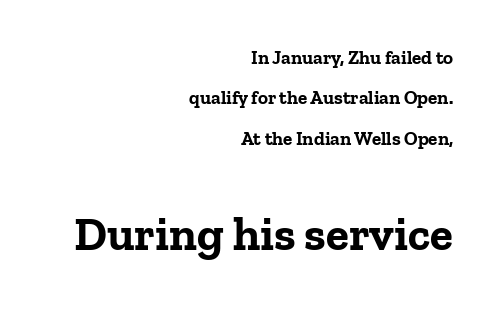
{"serif": "yes", "italic": "no", "bold": "yes", "weight": "bold", "width": "normal", "stroke_contrast": "low", "x_height": "medium", "monospaced": "no", "underline": "no", "align": "right", "line_spacing": "loose", "line_spacing_ratio": 2.13, "letter_spacing": "normal", "letter_spacing_em": 0.0, "larger_block": "second", "size_ratio": 2.47, "glyph_px": 47}
